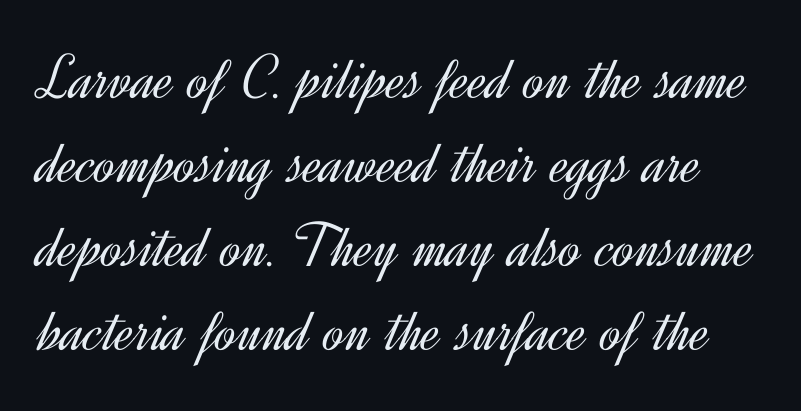
The image shows 64 px light sans-serif type; set normal line spacing (1.31x), normal letter spacing, not underlined; a small x-height.
